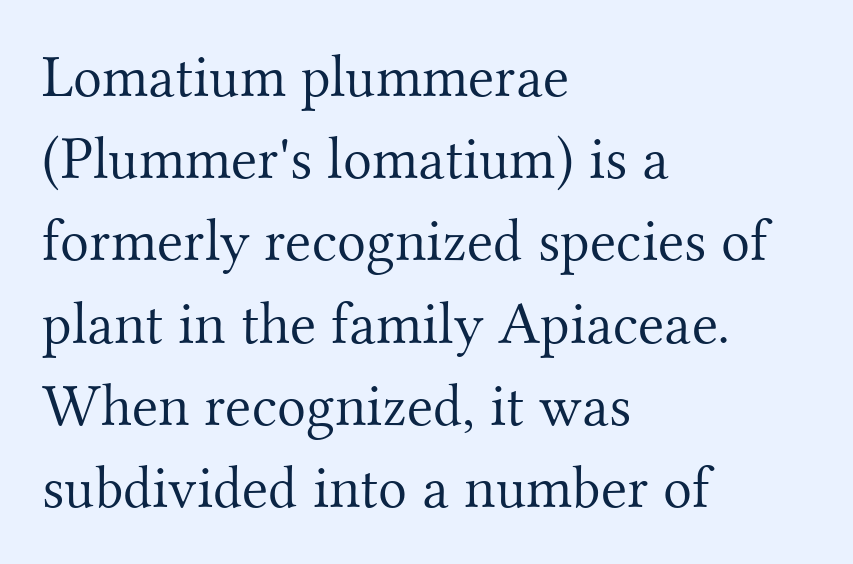
Q: Is the text bold? A: No.
Q: Is the text italic (slanted)? A: No, it is upright.
Q: Is the typeface a serif or a sans-serif typeface? A: Serif.
Q: Is the text underlined? A: No.
Q: How is the paragraph aligned? A: Left-aligned.
Q: Is the spacing between letters normal or unusually wide? A: Normal.
Q: Is the spacing between lines tight, normal or loose? A: Normal.
Q: Width (condensed, normal, or wide)? A: Normal.
Q: Stroke contrast? A: Medium.
Q: x-height? A: Small.
Q: Monospaced? A: No.
